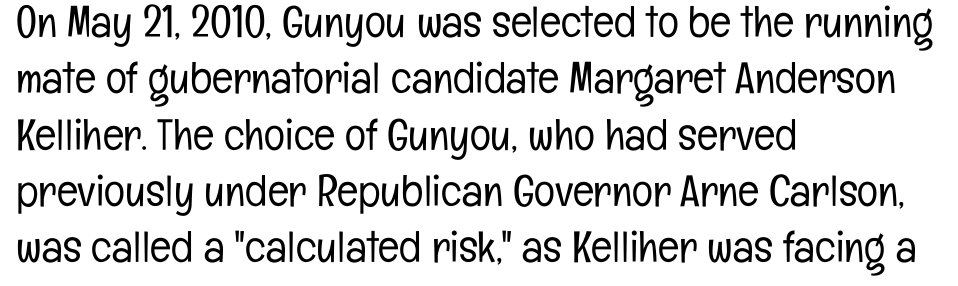
Q: Is the text bold? A: No.
Q: Is the text italic (slanted)? A: No, it is upright.
Q: Is the typeface a serif or a sans-serif typeface? A: Sans-serif.
Q: Is the text underlined? A: No.
Q: How is the paragraph aligned? A: Left-aligned.
Q: Is the spacing between letters normal or unusually wide? A: Normal.
Q: Is the spacing between lines tight, normal or loose? A: Normal.
Q: Width (condensed, normal, or wide)? A: Condensed.
Q: Stroke contrast? A: Low.
Q: x-height? A: Medium.
Q: Monospaced? A: No.
